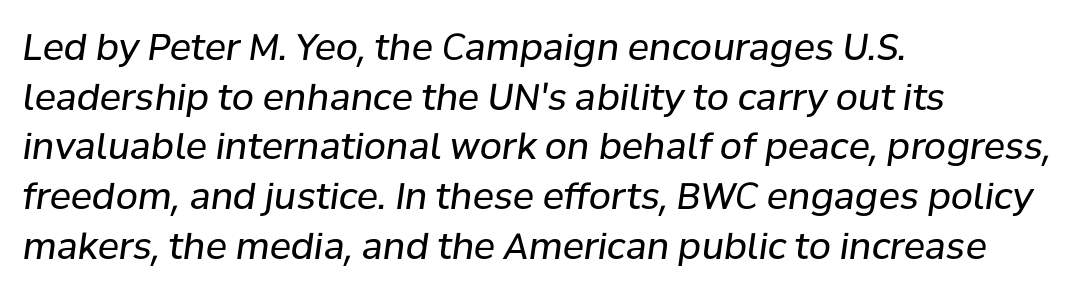
The specimen reads as italic at a glance. No extra ink here — the face is not bold. Students, note that the glyphs here touch the page at normal intervals. Whoever set this chose a conventional vertical rhythm. Rule under the text: the space is simply empty. Note the varied advance widths — an 'i' is clearly narrower than an 'm'.
